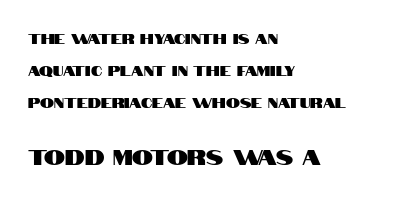
The image shows 21 px text type, upright; set left-aligned, loose line spacing (2.29x), normal letter spacing, not underlined; the second (bottom) block is 1.5x larger.
